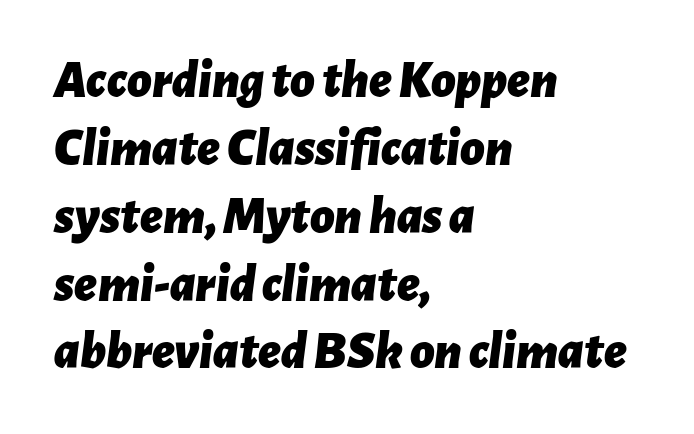
Rendered with sloped, italic letterforms. Each word holds together tightly as a unit, with standard inter-letter gaps. The baseline area is clear. If you measured baseline to baseline, you'd find a middling distance.
